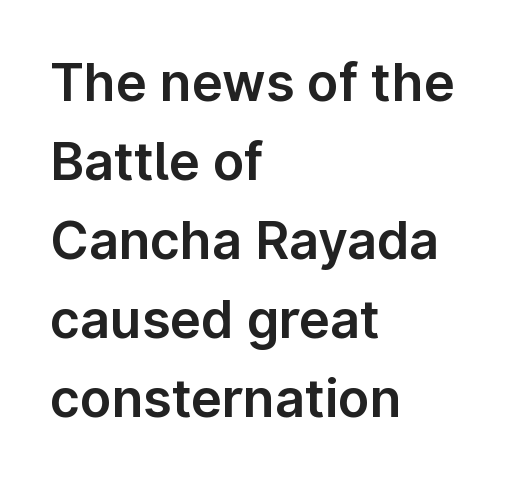
The image shows 52 px sans-serif type, upright; set left-aligned, normal line spacing (1.52x), normal letter spacing, not underlined; low stroke contrast and a medium x-height.
